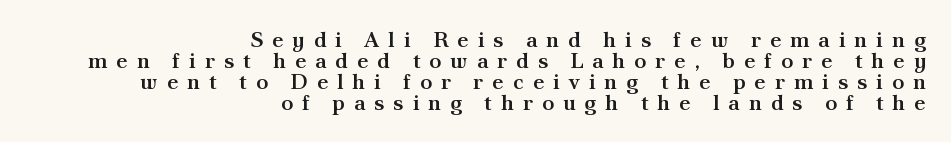
Q: Is the text bold? A: Semi-bold.
Q: Is the text italic (slanted)? A: No, it is upright.
Q: Is the text underlined? A: No.
Q: How is the paragraph aligned? A: Right-aligned.
Q: Is the spacing between letters normal or unusually wide? A: Unusually wide.
Q: Is the spacing between lines tight, normal or loose? A: Tight.
